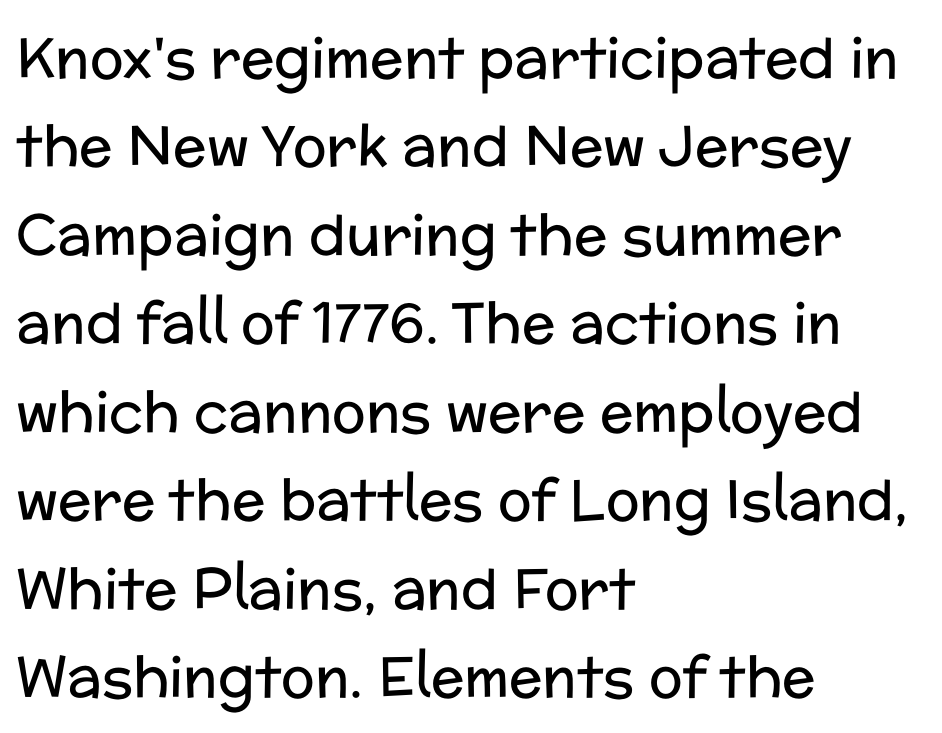
Q: Is the text bold? A: No.
Q: Is the text italic (slanted)? A: No, it is upright.
Q: Is the typeface a serif or a sans-serif typeface? A: Sans-serif.
Q: Is the text underlined? A: No.
Q: How is the paragraph aligned? A: Left-aligned.
Q: Is the spacing between letters normal or unusually wide? A: Normal.
Q: Is the spacing between lines tight, normal or loose? A: Normal.
Q: Width (condensed, normal, or wide)? A: Normal.
Q: Stroke contrast? A: Low.
Q: x-height? A: Medium.
Q: Monospaced? A: No.
